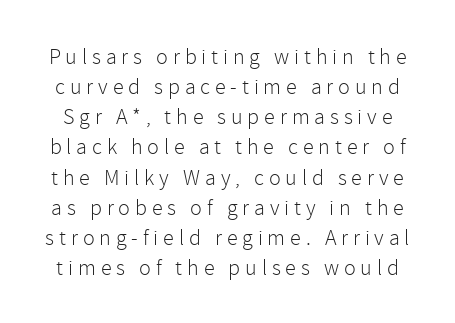
Bare-footed words on every line. Tracking here is generous; glyphs stand well apart from one another. Is the type heavy? It reads as light-to-regular instead. The lines sit at an ordinary, default distance from one another. Do the letters lean? They stand straight.
